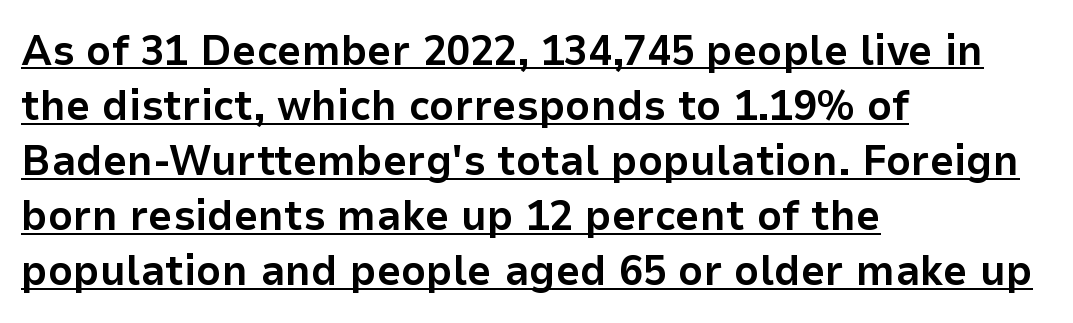
{"serif": "no", "italic": "no", "bold": "yes", "weight": "bold", "width": "normal", "stroke_contrast": "low", "x_height": "medium", "monospaced": "no", "underline": "yes", "align": "left", "line_spacing": "normal", "line_spacing_ratio": 1.28, "letter_spacing": "normal", "letter_spacing_em": 0.0, "glyph_px": 43}
